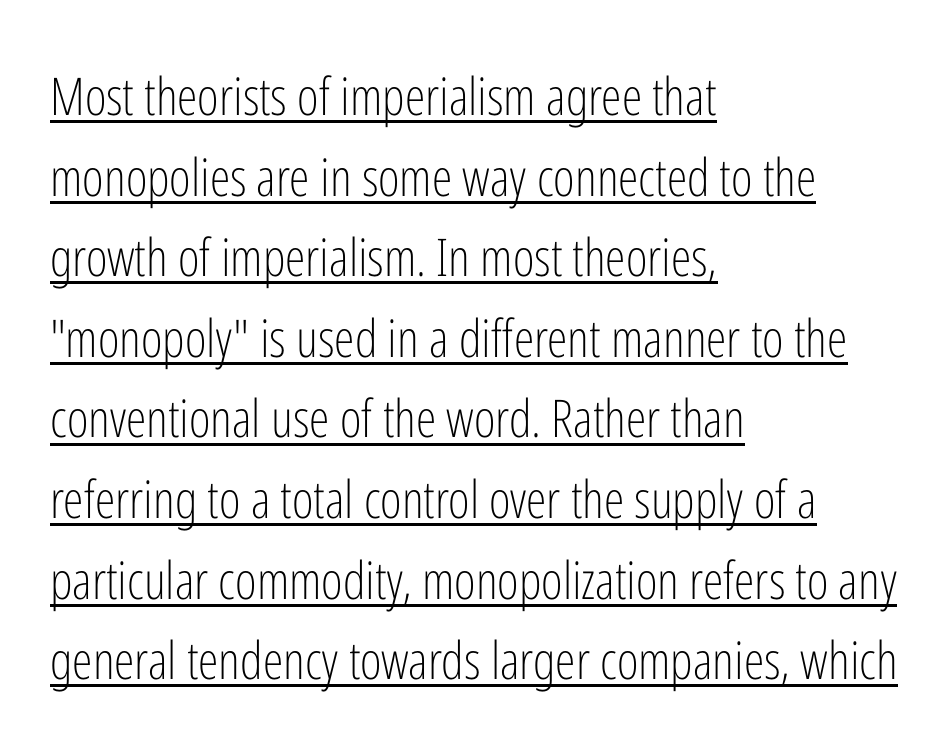
Q: Is the text bold? A: No.
Q: Is the text italic (slanted)? A: No, it is upright.
Q: Is the typeface a serif or a sans-serif typeface? A: Sans-serif.
Q: Is the text underlined? A: Yes.
Q: How is the paragraph aligned? A: Left-aligned.
Q: Is the spacing between letters normal or unusually wide? A: Normal.
Q: Is the spacing between lines tight, normal or loose? A: Normal.
Q: Width (condensed, normal, or wide)? A: Condensed.
Q: Stroke contrast? A: Low.
Q: x-height? A: Medium.
Q: Monospaced? A: No.
